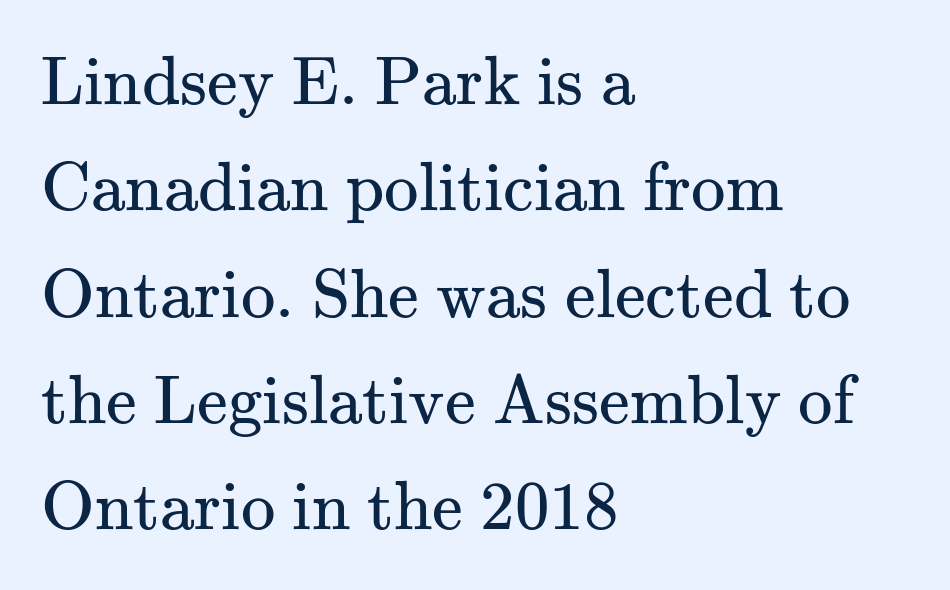
The image shows 69 px regular-weight serif type, upright; set left-aligned, normal line spacing (1.54x), normal letter spacing, not underlined; medium stroke contrast and a small x-height.
